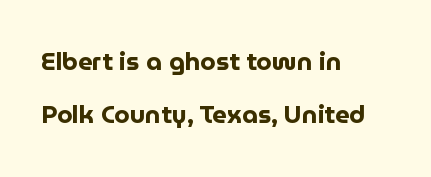
The image shows 25 px bold type, upright; set left-aligned, loose line spacing (2.13x), normal letter spacing, not underlined.
